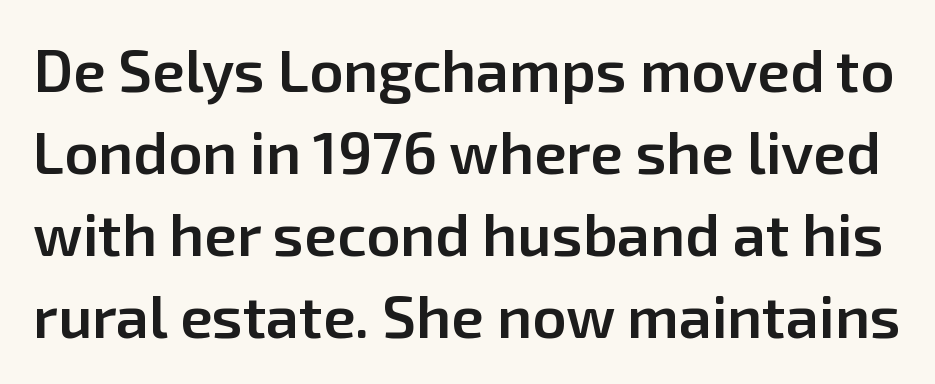
{"serif": "no", "italic": "no", "bold": "semi", "weight": "semibold", "width": "normal", "stroke_contrast": "low", "x_height": "medium", "monospaced": "no", "underline": "no", "line_spacing": "normal", "line_spacing_ratio": 1.39, "letter_spacing": "normal", "letter_spacing_em": 0.0, "glyph_px": 59}
